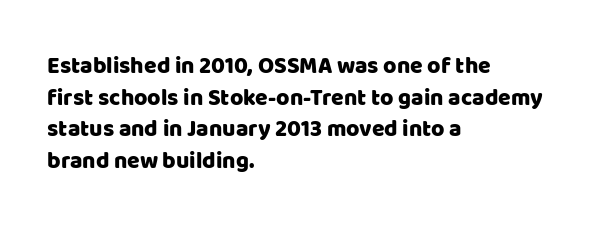
{"italic": "no", "underline": "no", "align": "left", "line_spacing": "normal", "line_spacing_ratio": 1.37, "letter_spacing": "normal", "letter_spacing_em": 0.0, "glyph_px": 23}
